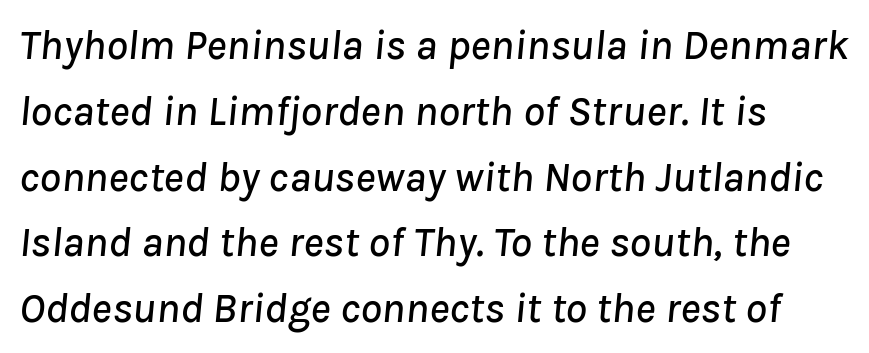
The image shows 43 px text type, italic (leaning right); set left-aligned, normal line spacing (1.53x), normal letter spacing, not underlined; low stroke contrast and a medium x-height.
